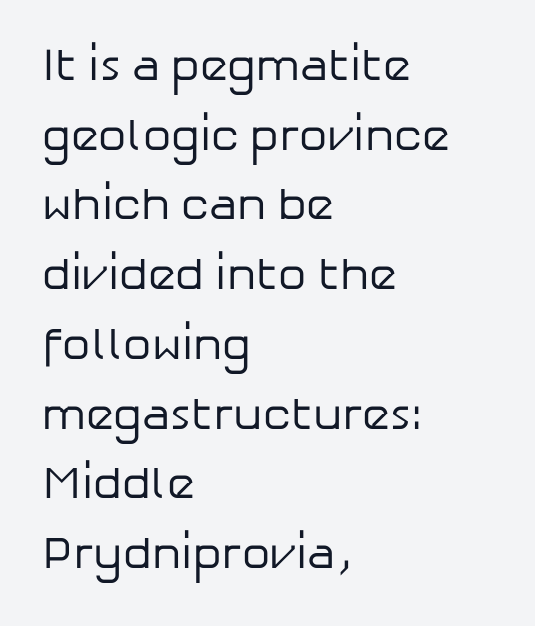
The image shows 45 px regular-weight sans-serif type, upright; set left-aligned, normal line spacing (1.55x), normal letter spacing, not underlined; low stroke contrast and a medium x-height.
